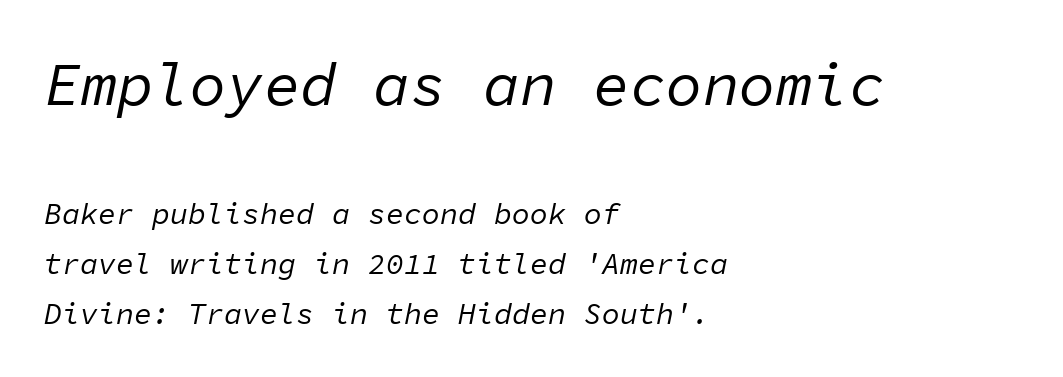
The string is rendered with underlining switched off. How would I describe the line gaps? Plain and ordinary. Think of a typewriter: that constant character pitch is what you see here. Visually the block forms a straight wall on the left and a jagged coastline on the right.
